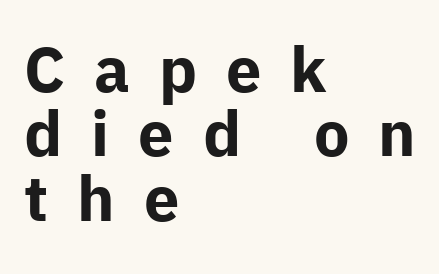
The image shows 63 px bold sans-serif type, upright; set left-aligned, tight line spacing (1.02x), unusually wide letter spacing (+0.46 em), not underlined; low stroke contrast and a medium x-height.
